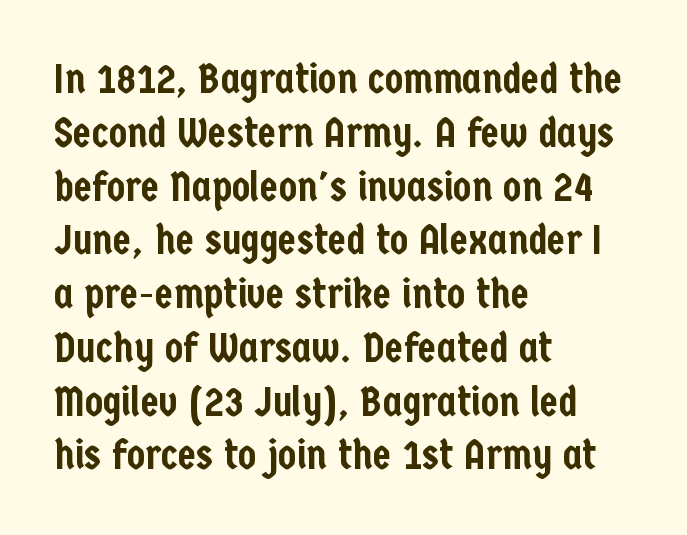
Serifs: no, the terminals of the letterforms are clean. Each letter keeps its own natural width here, so spacing adapts to shape. Horizontal bands of white between lines are of average thickness. Nope, not italic — everything's standing straight. Horizontal alignment here is leftward, the default for most running prose.
